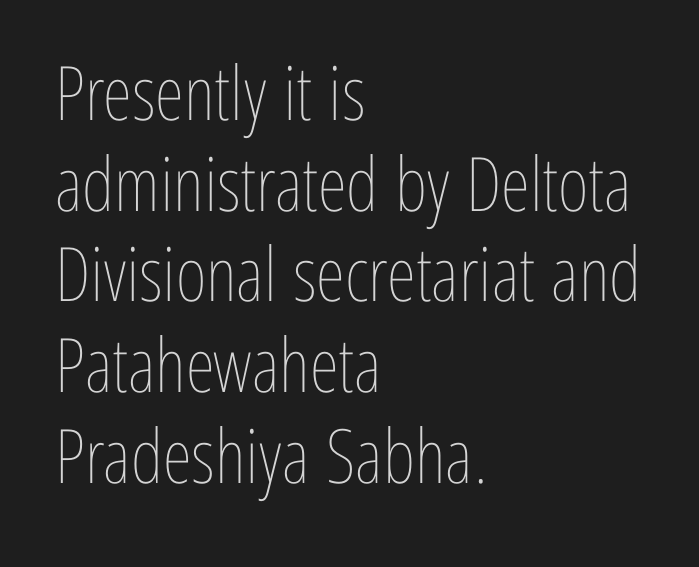
Q: Is the text bold? A: No.
Q: Is the text italic (slanted)? A: No, it is upright.
Q: Is the text underlined? A: No.
Q: How is the paragraph aligned? A: Left-aligned.
Q: Is the spacing between letters normal or unusually wide? A: Normal.
Q: Width (condensed, normal, or wide)? A: Condensed.
Q: Stroke contrast? A: Low.
Q: x-height? A: Medium.
Q: Monospaced? A: No.
